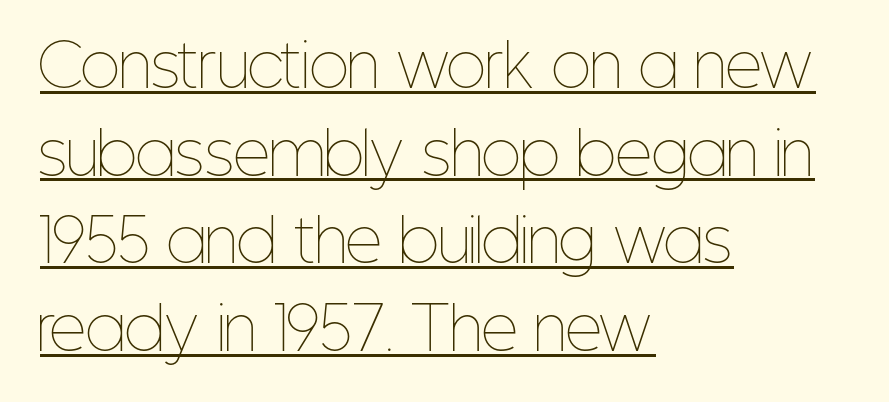
The image shows 58 px thin, condensed type, upright; set left-aligned, normal line spacing (1.51x), normal letter spacing, underlined; low stroke contrast and a medium x-height.
